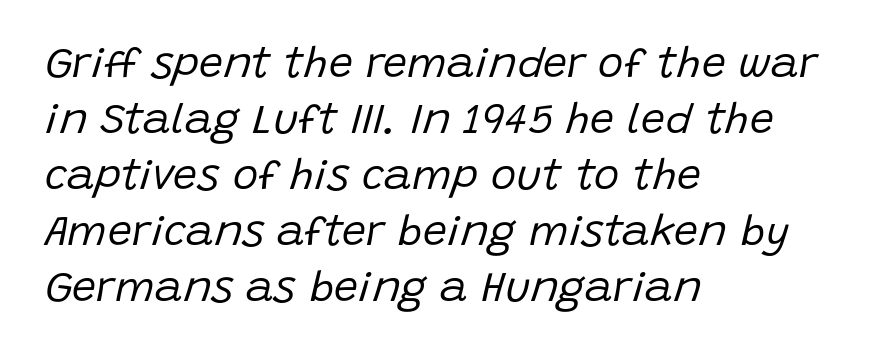
Each line starts at the same left margin while the right side varies. There is no visible air inserted between adjacent glyphs. Does the leading feel generous? No, just average. The whole block is typeset with a tilt. A typesetter would call this proportional, since set widths differ per character.
